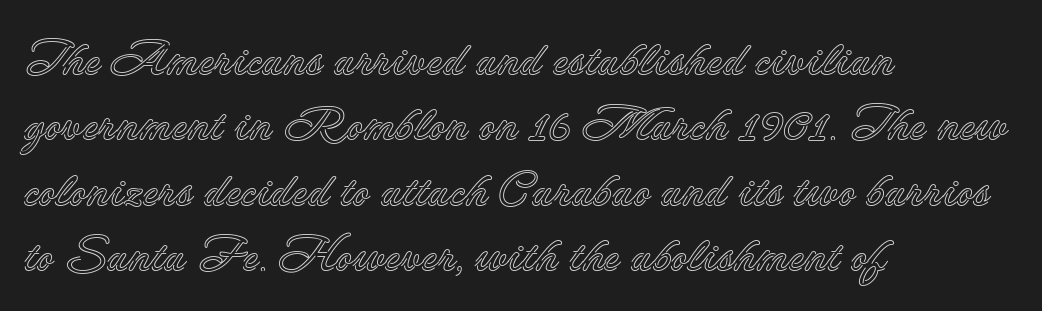
Q: Is the text italic (slanted)? A: Yes.
Q: Is the text underlined? A: No.
Q: How is the paragraph aligned? A: Left-aligned.
Q: Is the spacing between letters normal or unusually wide? A: Normal.
Q: Is the spacing between lines tight, normal or loose? A: Normal.
Q: Width (condensed, normal, or wide)? A: Normal.
Q: x-height? A: Small.
Q: Monospaced? A: No.
